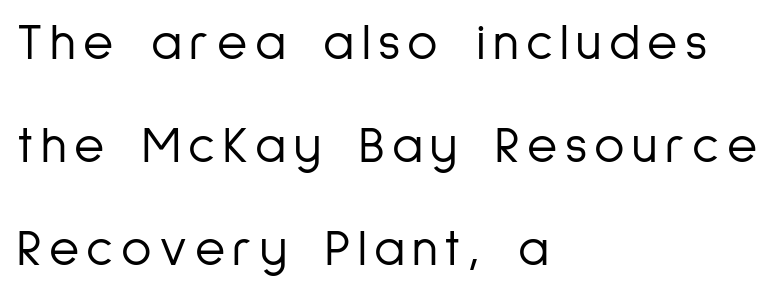
{"serif": "no", "italic": "no", "bold": "no", "weight": "light", "width": "condensed", "stroke_contrast": "low", "x_height": "medium", "monospaced": "no", "underline": "no", "align": "left", "line_spacing": "loose", "line_spacing_ratio": 1.98, "glyph_px": 52}
